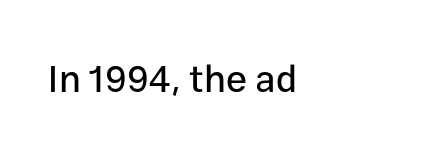
The string is rendered with underlining switched off. Is this a sans? Yes — the strokes have no serifs. Character widths vary here, with narrow letters taking less room than wide ones. Posture: vertical. These lines keep a tight, regular rhythm from letter to letter.
